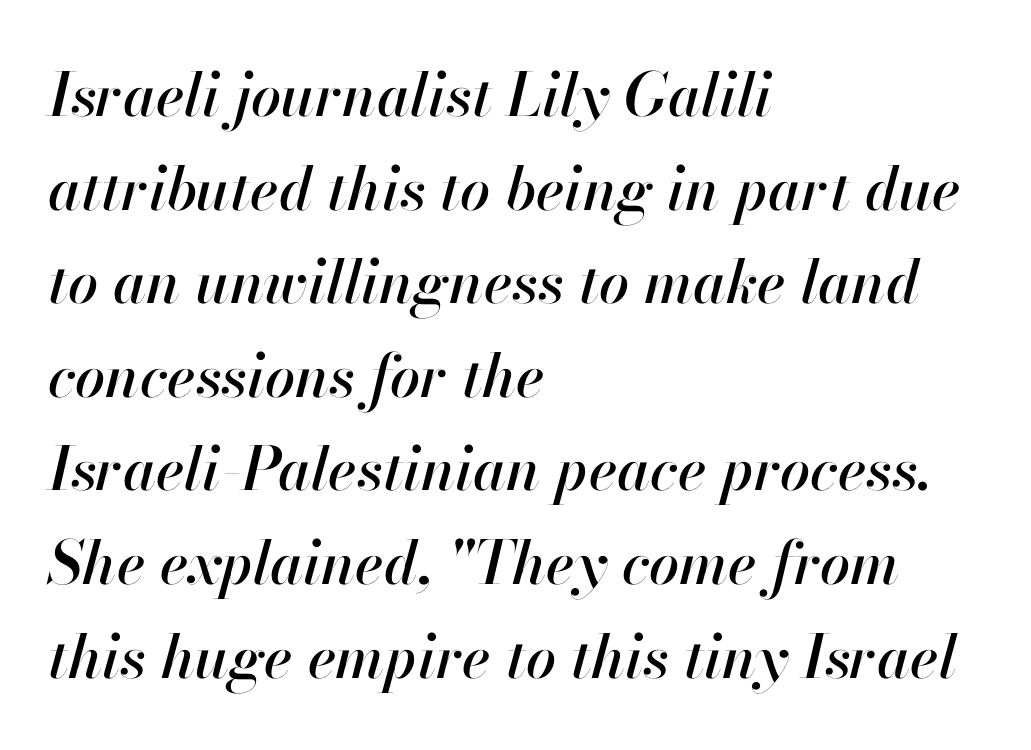
The letters are slanted; this is an italic face. Descenders hang freely into open space. Honestly, the row spacing looks completely unremarkable. Do the characters align in a grid? No, the font is proportional. This sample is left-justified, so line endings fall wherever the words run out. Default kerning and tracking; the words read as compact shapes.
